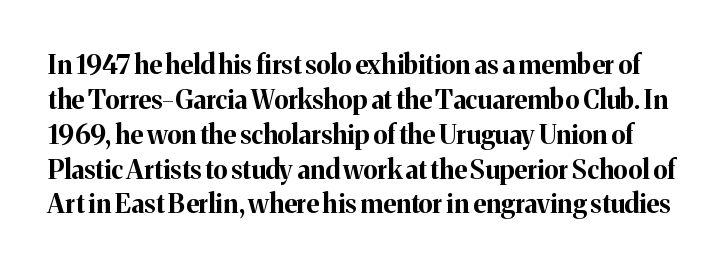
Q: Is the text bold? A: Yes.
Q: Is the text italic (slanted)? A: No, it is upright.
Q: Is the text underlined? A: No.
Q: Is the spacing between letters normal or unusually wide? A: Normal.
Q: Is the spacing between lines tight, normal or loose? A: Normal.
